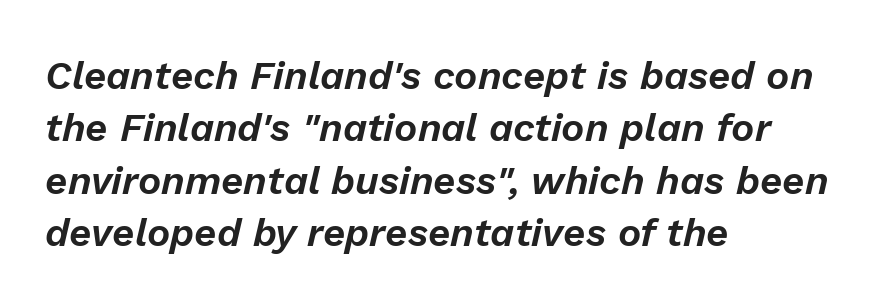
{"italic": "yes", "lean": "right", "slant_degrees": 13, "width": "normal", "stroke_contrast": "low", "x_height": "medium", "monospaced": "no", "underline": "no", "align": "left", "line_spacing": "normal", "line_spacing_ratio": 1.34, "letter_spacing": "normal", "letter_spacing_em": 0.0, "glyph_px": 39}
